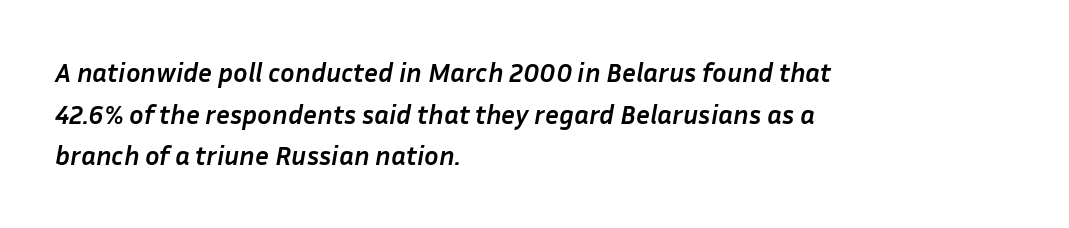
If you drew a line through each stem, it would be angled. The leading is moderate, giving the passage an even texture. The space directly below the letters is spotless. The passage shown has conventional tracking throughout. Is the block centered? No — it sits flush against the left margin. Stroke thickness is high; the sample reads as a true bold.
